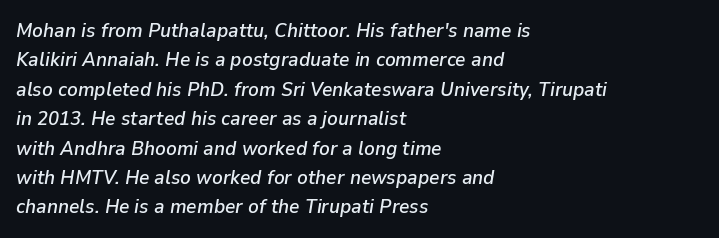
{"italic": "yes", "lean": "right", "slant_degrees": 9, "underline": "no", "align": "left", "line_spacing": "normal", "line_spacing_ratio": 1.47, "letter_spacing": "normal", "letter_spacing_em": 0.0, "glyph_px": 20}
